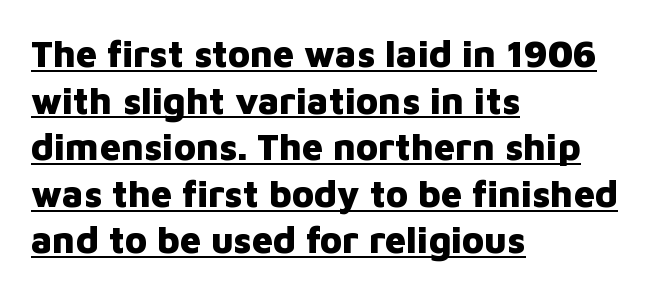
Q: Is the text bold? A: Yes.
Q: Is the text italic (slanted)? A: No, it is upright.
Q: Is the typeface a serif or a sans-serif typeface? A: Sans-serif.
Q: Is the text underlined? A: Yes.
Q: How is the paragraph aligned? A: Left-aligned.
Q: Is the spacing between letters normal or unusually wide? A: Normal.
Q: Is the spacing between lines tight, normal or loose? A: Normal.
Q: Width (condensed, normal, or wide)? A: Normal.
Q: Stroke contrast? A: Low.
Q: x-height? A: Medium.
Q: Monospaced? A: No.
